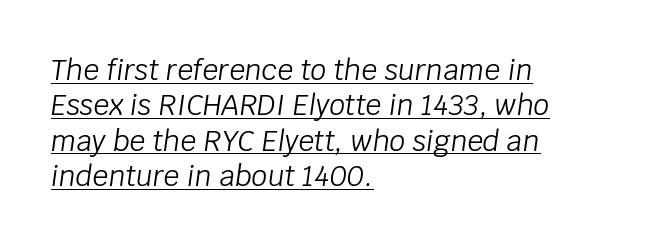
{"italic": "yes", "lean": "right", "slant_degrees": 8, "bold": "no", "weight": "light", "width": "normal", "stroke_contrast": "low", "x_height": "large", "monospaced": "no", "underline": "yes", "align": "left", "line_spacing": "normal", "line_spacing_ratio": 1.26, "letter_spacing": "normal", "letter_spacing_em": 0.0, "glyph_px": 28}
